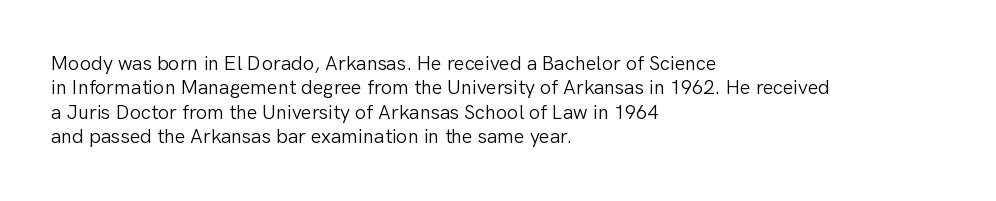
These lines keep a tight, regular rhythm from letter to letter. In CSS terms this would be text-align: left. Weight: in the light-to-regular range. This is roman type, the default non-slanted kind. Decoration check: the copy has no underline.
